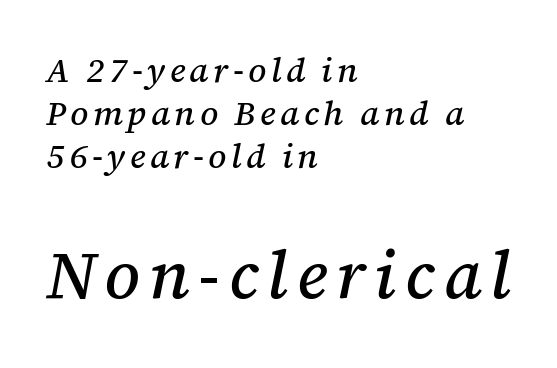
The image shows 67 px serif type, italic (leaning right); set left-aligned, normal line spacing (1.26x), not underlined; the second (bottom) block is 1.97x larger; medium stroke contrast and a medium x-height.
